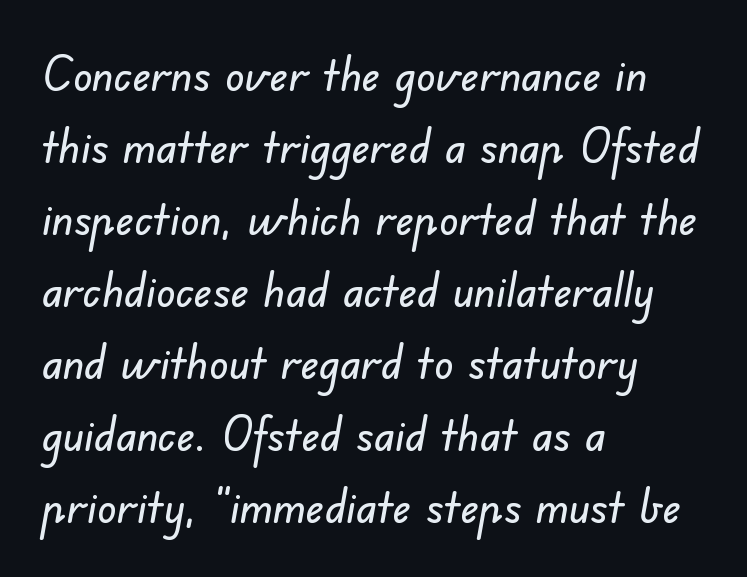
These lines are composed in type without serifs. The ragged edge is on the right, which tells us the setting is flush left. A typesetter would call this leading conventional body-copy spacing. Note the varied advance widths — an 'i' is clearly narrower than an 'm'.
